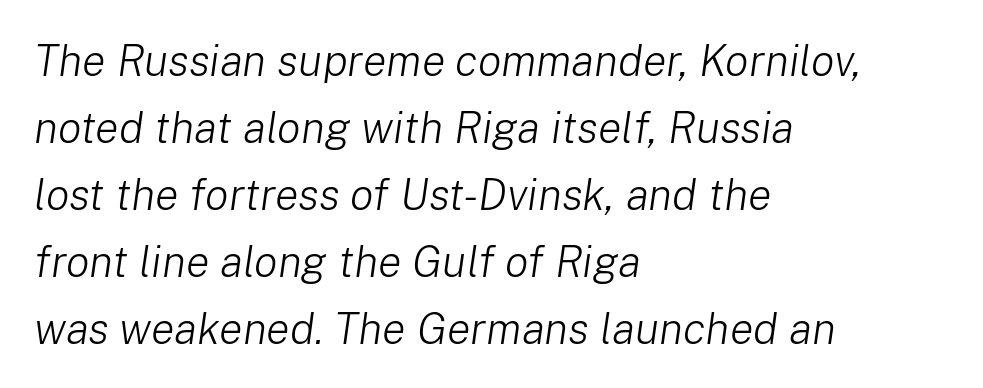
{"italic": "yes", "lean": "right", "slant_degrees": 8, "bold": "no", "weight": "light", "width": "normal", "stroke_contrast": "low", "x_height": "medium", "monospaced": "no", "underline": "no", "align": "left", "line_spacing": "normal", "line_spacing_ratio": 1.52, "letter_spacing": "normal", "letter_spacing_em": 0.0, "glyph_px": 44}
